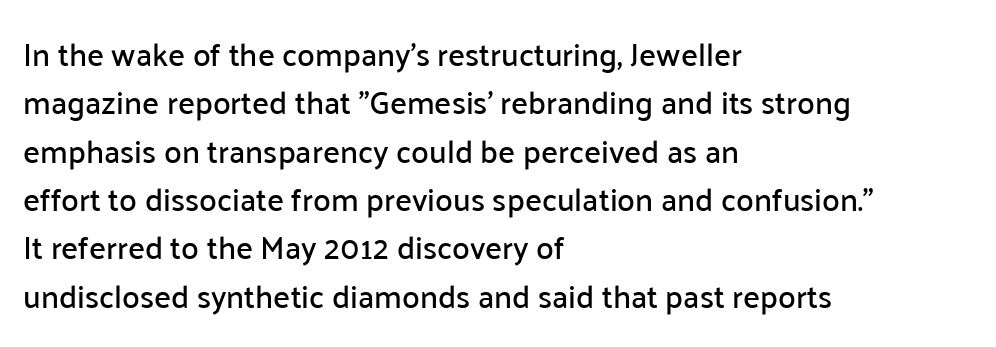
{"serif": "no", "italic": "no", "width": "normal", "stroke_contrast": "low", "x_height": "medium", "monospaced": "no", "underline": "no", "align": "left", "line_spacing": "normal", "line_spacing_ratio": 1.51, "letter_spacing": "normal", "letter_spacing_em": 0.0, "glyph_px": 32}
